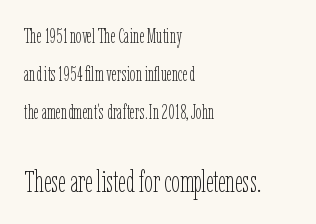
Every character sits straight up, as roman type does. Block two is the big one; block one sits smaller above it. Compared with a typical body face, this is equally light or lighter still. Quick note: underline off.
